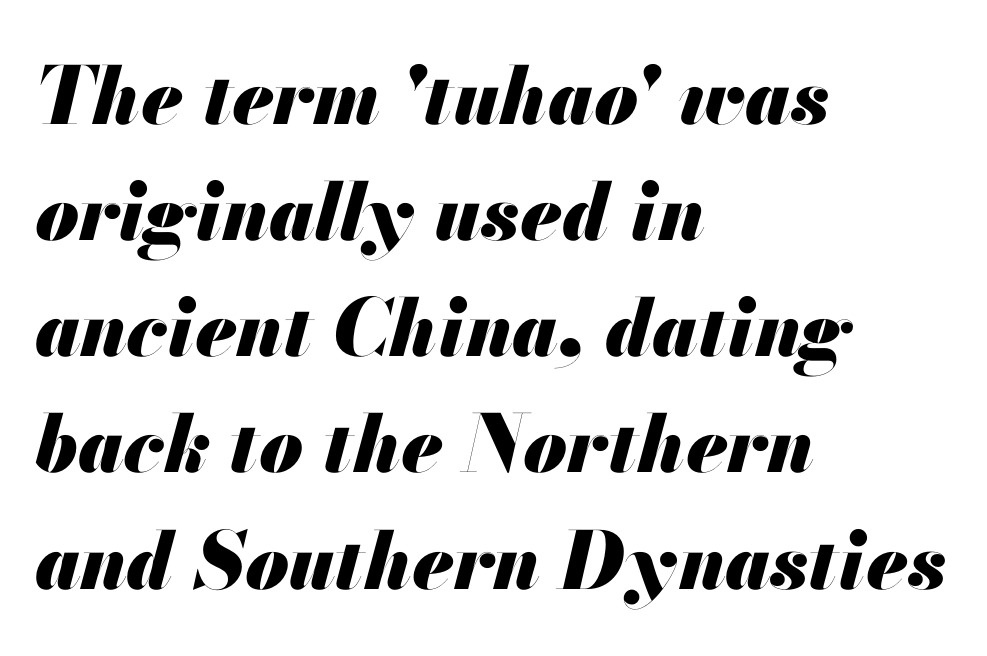
{"italic": "yes", "lean": "right", "slant_degrees": 13, "bold": "yes", "weight": "heavy", "width": "normal", "stroke_contrast": "medium", "x_height": "small", "monospaced": "no", "underline": "no", "align": "left", "line_spacing": "normal", "line_spacing_ratio": 1.47, "letter_spacing": "normal", "letter_spacing_em": 0.0, "glyph_px": 79}
